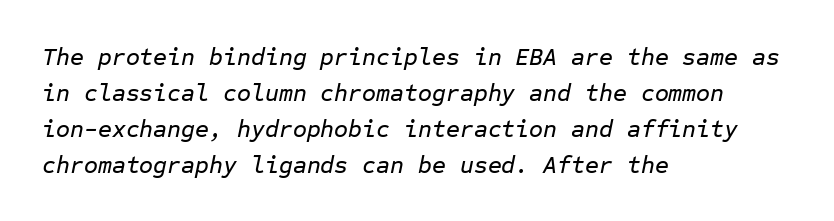
Q: Is the text italic (slanted)? A: Yes, it leans right by about 12 degrees.
Q: Is the text underlined? A: No.
Q: How is the paragraph aligned? A: Left-aligned.
Q: Is the spacing between letters normal or unusually wide? A: Normal.
Q: Is the spacing between lines tight, normal or loose? A: Normal.
